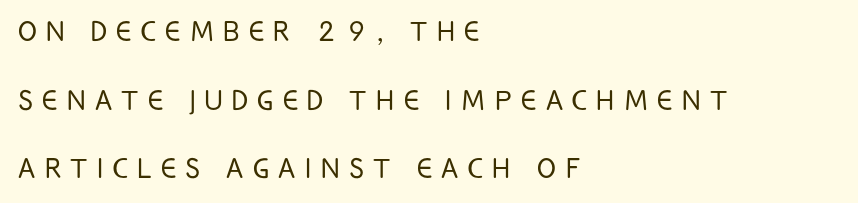
The image shows 35 px light, condensed sans-serif type, upright; set left-aligned, loose line spacing (1.96x), unusually wide letter spacing (+0.27 em), not underlined; low stroke contrast and a large x-height.
